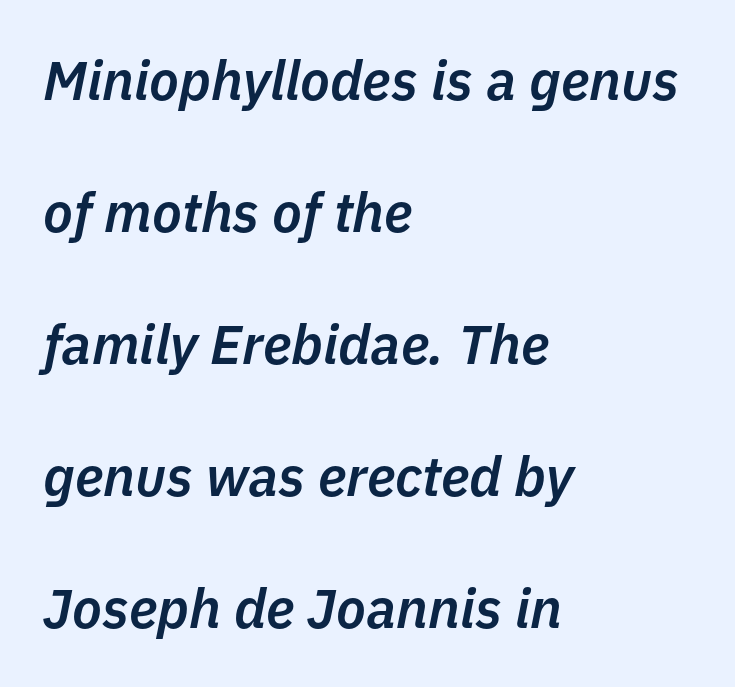
{"italic": "yes", "lean": "right", "slant_degrees": 11, "bold": "semi", "weight": "semibold", "width": "normal", "stroke_contrast": "low", "x_height": "medium", "monospaced": "no", "underline": "no", "align": "left", "line_spacing": "loose", "line_spacing_ratio": 2.4, "letter_spacing": "normal", "letter_spacing_em": 0.0, "glyph_px": 55}
